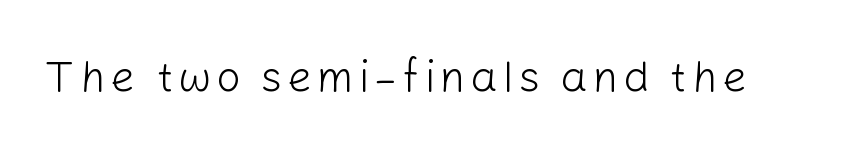
Stroke thickness stays within the range of a standard reading face or lighter. This rendering employs a face without finishing strokes, i.e., a sans-serif. Each letter keeps its own natural width here, so spacing adapts to shape. Notice how the stems are strictly vertical — no italics here.
